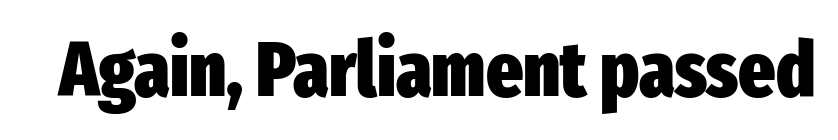
{"serif": "no", "italic": "no", "bold": "yes", "weight": "heavy", "width": "condensed", "stroke_contrast": "low", "x_height": "medium", "monospaced": "no", "underline": "no", "letter_spacing": "normal", "letter_spacing_em": 0.0, "glyph_px": 78}
